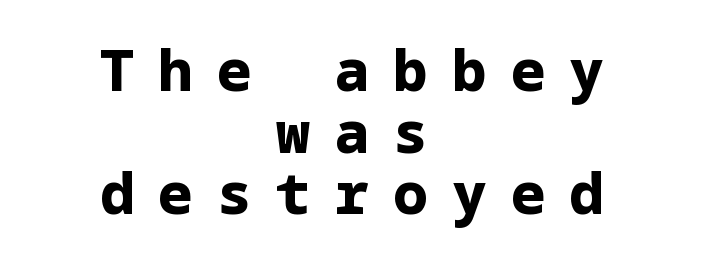
Q: Is the text bold? A: Yes.
Q: Is the text italic (slanted)? A: No, it is upright.
Q: Is the typeface a serif or a sans-serif typeface? A: Sans-serif.
Q: Is the text underlined? A: No.
Q: How is the paragraph aligned? A: Centered.
Q: Is the spacing between letters normal or unusually wide? A: Unusually wide.
Q: Is the spacing between lines tight, normal or loose? A: Tight.
Q: Width (condensed, normal, or wide)? A: Normal.
Q: Stroke contrast? A: Low.
Q: x-height? A: Medium.
